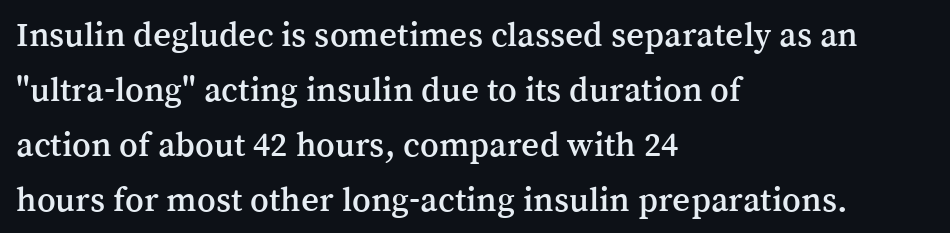
A classic flush-left, rag-right setting is used for this passage. Normally led — the rows are evenly, conventionally spaced. Stroke terminals: seriffed. The horizontal fit of the characters is conventional and even.
